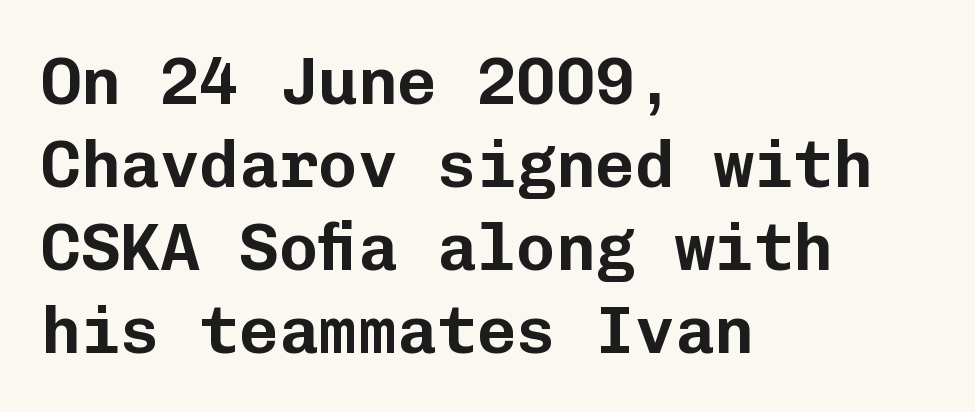
Q: Is the text italic (slanted)? A: No, it is upright.
Q: Is the typeface a serif or a sans-serif typeface? A: Sans-serif.
Q: Is the text underlined? A: No.
Q: How is the paragraph aligned? A: Left-aligned.
Q: Is the spacing between letters normal or unusually wide? A: Normal.
Q: Is the spacing between lines tight, normal or loose? A: Normal.
Q: Width (condensed, normal, or wide)? A: Normal.
Q: Stroke contrast? A: Low.
Q: x-height? A: Medium.
Q: Monospaced? A: Yes.
